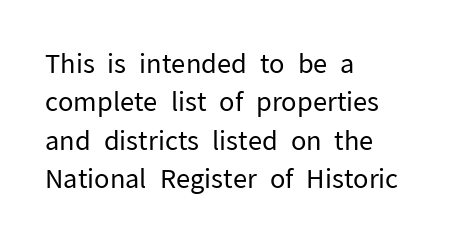
{"italic": "no", "bold": "no", "underline": "no", "align": "left", "line_spacing": "normal", "line_spacing_ratio": 1.48, "letter_spacing": "normal", "letter_spacing_em": 0.0, "glyph_px": 26}
